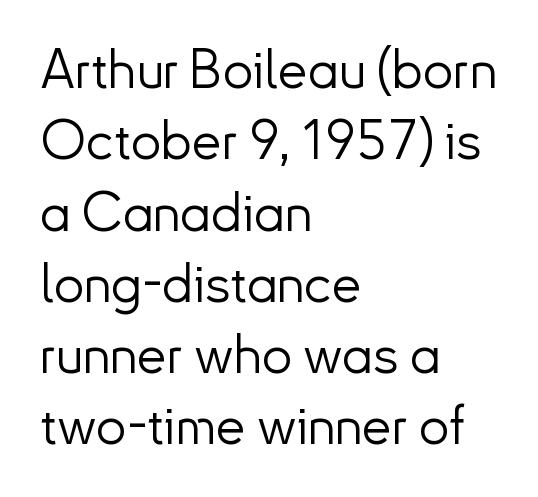
The image shows 54 px light sans-serif type, upright; set left-aligned, normal line spacing (1.32x), normal letter spacing, not underlined; low stroke contrast and a small x-height.
